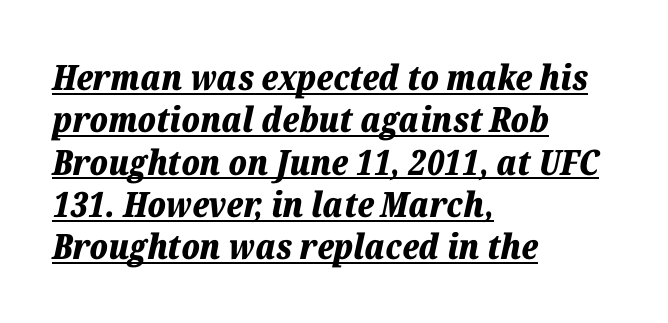
{"italic": "yes", "lean": "right", "slant_degrees": 12, "bold": "yes", "weight": "bold", "width": "normal", "stroke_contrast": "low", "x_height": "medium", "monospaced": "no", "underline": "yes", "align": "left", "line_spacing_ratio": 1.21, "letter_spacing": "normal", "letter_spacing_em": 0.0, "glyph_px": 35}
